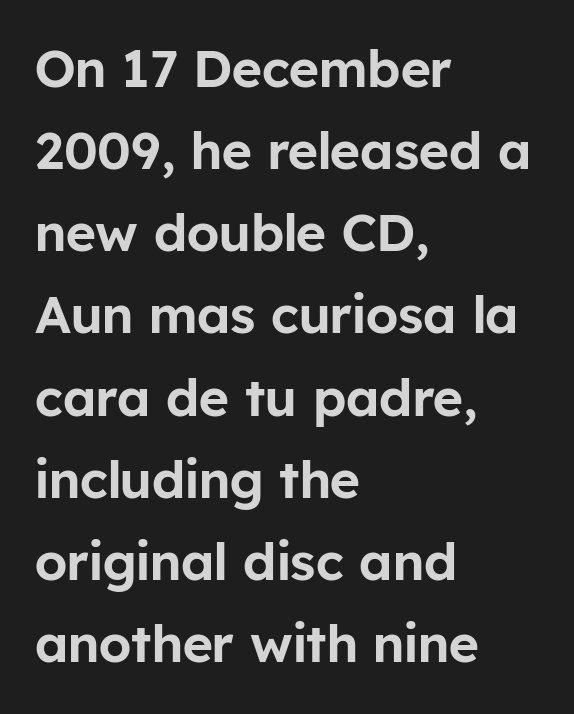
Q: Is the text italic (slanted)? A: No, it is upright.
Q: Is the typeface a serif or a sans-serif typeface? A: Sans-serif.
Q: Is the text underlined? A: No.
Q: How is the paragraph aligned? A: Left-aligned.
Q: Is the spacing between letters normal or unusually wide? A: Normal.
Q: Is the spacing between lines tight, normal or loose? A: Normal.
Q: Width (condensed, normal, or wide)? A: Normal.
Q: Stroke contrast? A: Low.
Q: x-height? A: Medium.
Q: Monospaced? A: No.
